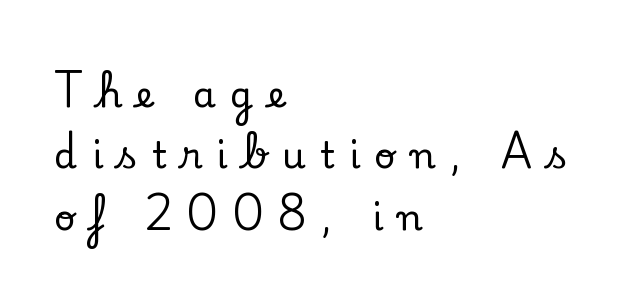
{"italic": "no", "width": "normal", "stroke_contrast": "low", "x_height": "small", "monospaced": "no", "underline": "no", "align": "left", "line_spacing": "normal", "line_spacing_ratio": 1.66, "letter_spacing": "wide", "letter_spacing_em": 0.39, "glyph_px": 37}
